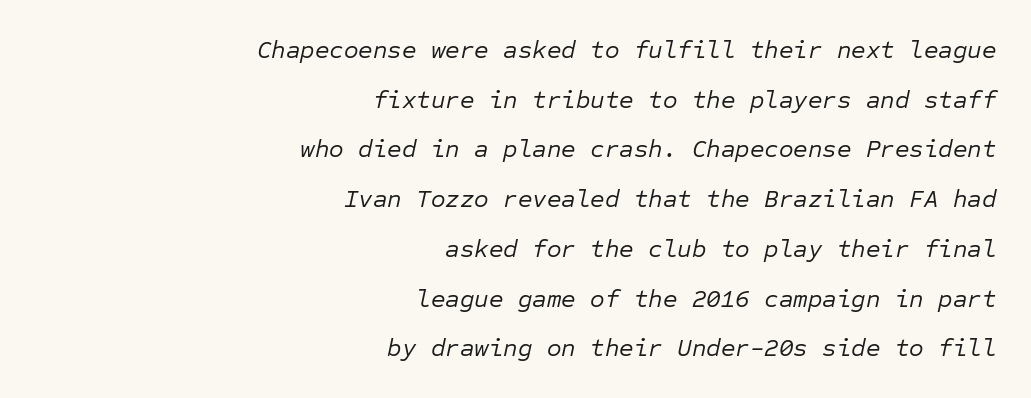
Q: Is the text bold? A: No.
Q: Is the text italic (slanted)? A: Yes, it leans right by about 12 degrees.
Q: Is the text underlined? A: No.
Q: How is the paragraph aligned? A: Right-aligned.
Q: Is the spacing between letters normal or unusually wide? A: Normal.
Q: Is the spacing between lines tight, normal or loose? A: Loose.
